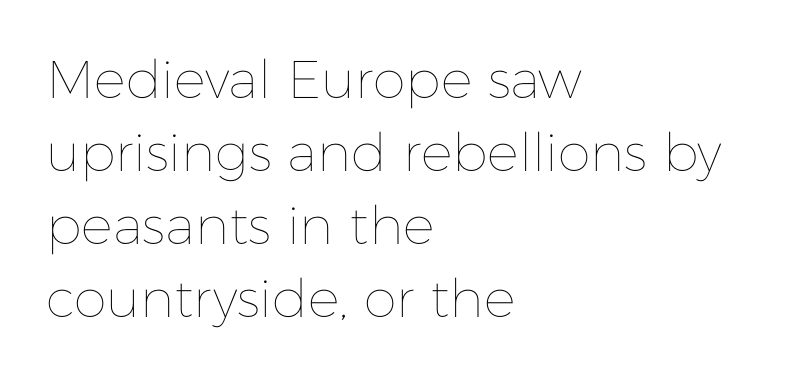
The image shows 53 px thin type, upright; set left-aligned, normal line spacing (1.38x), normal letter spacing, not underlined; low stroke contrast and a medium x-height.
